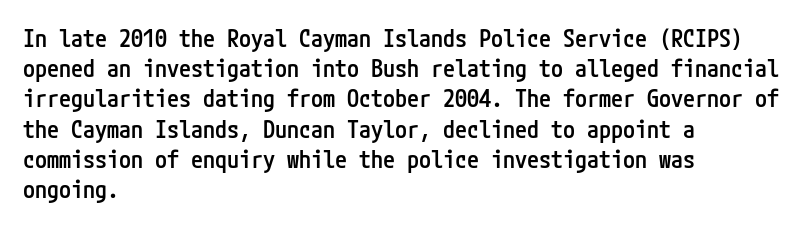
The image shows 24 px text type, upright; set left-aligned, normal line spacing (1.26x), normal letter spacing, not underlined.
